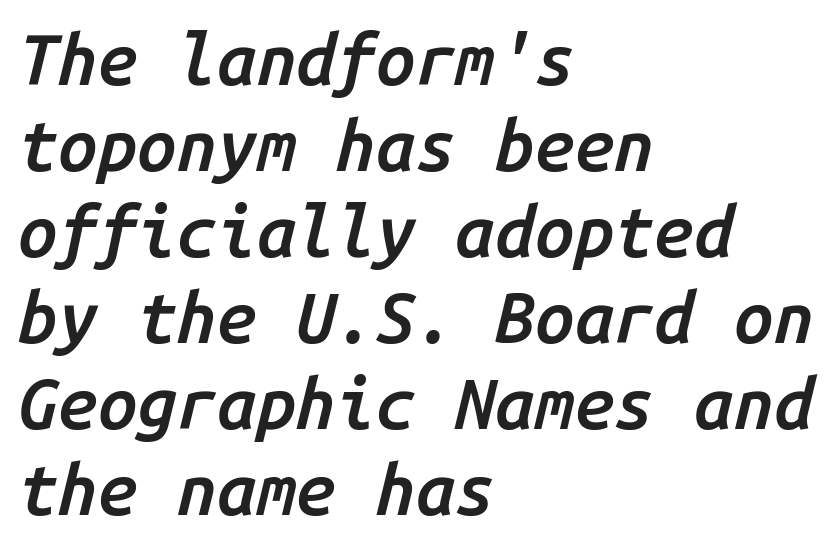
{"italic": "yes", "lean": "right", "slant_degrees": 14, "bold": "semi", "weight": "semibold", "width": "normal", "stroke_contrast": "low", "x_height": "medium", "monospaced": "yes", "underline": "no", "align": "left", "line_spacing_ratio": 1.21, "letter_spacing": "normal", "letter_spacing_em": 0.0, "glyph_px": 71}
